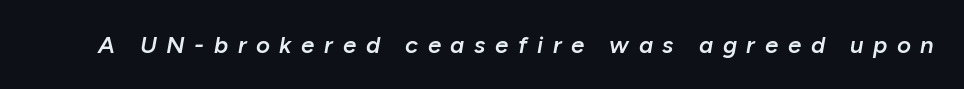
{"italic": "yes", "lean": "right", "slant_degrees": 10, "bold": "semi", "underline": "no", "letter_spacing": "wide", "letter_spacing_em": 0.4, "glyph_px": 24}
